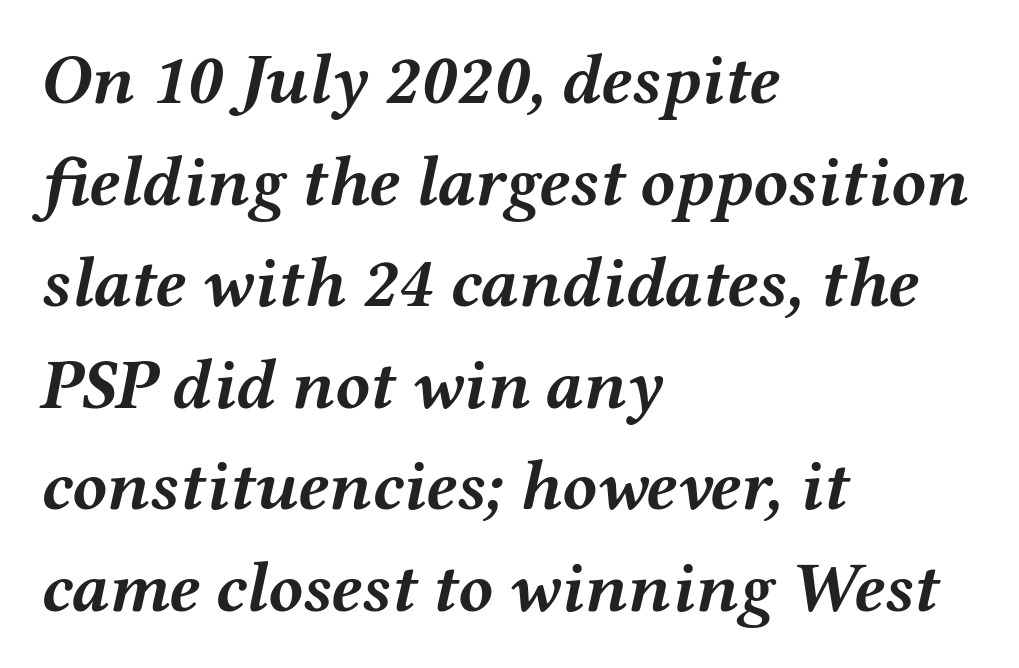
Is the letter spacing exaggerated? No — it looks like the ordinary default. Looks like regular typesetting: each glyph gets only the width it needs. A typesetter would mark this as italic. Compared with typical paragraphs, the rows here are spaced about the same. Does the weight exceed regular? Yes, all the way to bold.
